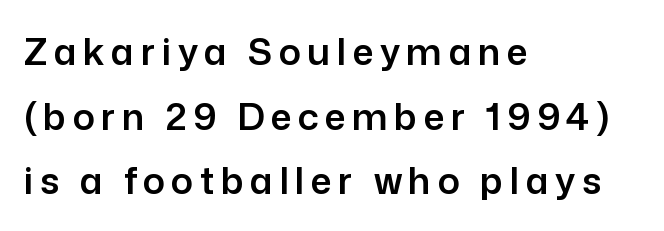
Q: Is the text italic (slanted)? A: No, it is upright.
Q: Is the typeface a serif or a sans-serif typeface? A: Sans-serif.
Q: Is the text underlined? A: No.
Q: How is the paragraph aligned? A: Left-aligned.
Q: Width (condensed, normal, or wide)? A: Normal.
Q: Stroke contrast? A: Low.
Q: x-height? A: Medium.
Q: Monospaced? A: No.
